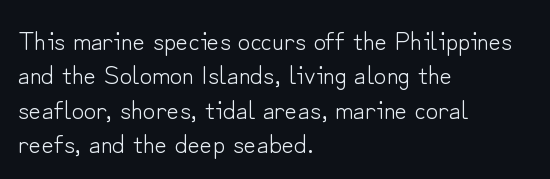
The image shows 27 px text type, upright; set left-aligned, normal line spacing (1.27x), normal letter spacing, not underlined.
